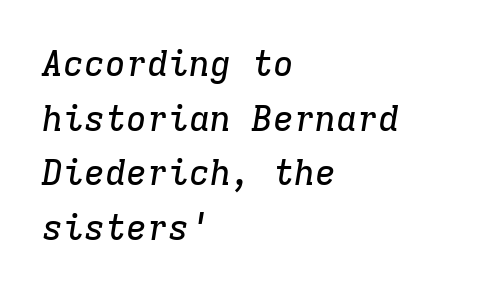
The space directly below the letters is spotless. The font's italic variant was chosen for this text. Layout note: lines flush left. Small tapered or slab feet sit at the stroke ends, so this counts as serif.
